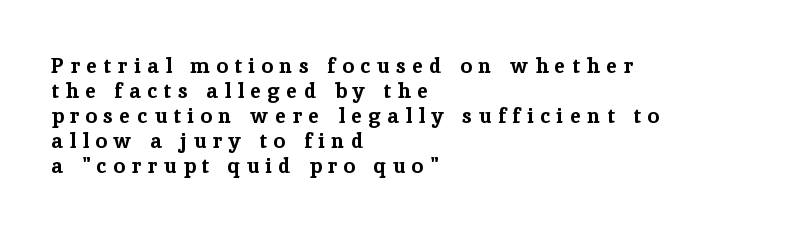
The image shows 21 px bold type, upright; set left-aligned, line spacing 1.19x, unusually wide letter spacing (+0.32 em), not underlined.
